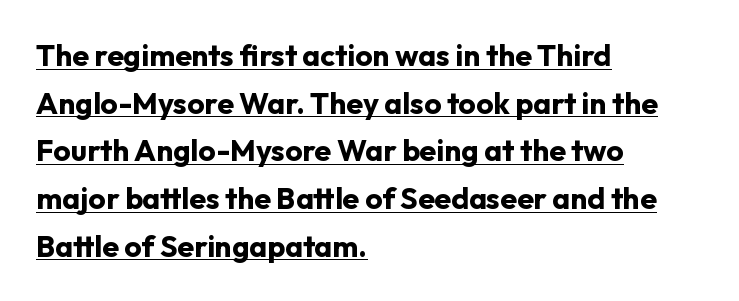
It's the straight-up-and-down kind of type. Serif or sans? Sans — the stroke terminals are bare. Looks like regular typesetting: each glyph gets only the width it needs. Inter-character spacing is left at the font's built-in metrics. Chunky letters — that's bold for sure. Left-aligned paragraph, ragged on the right.
